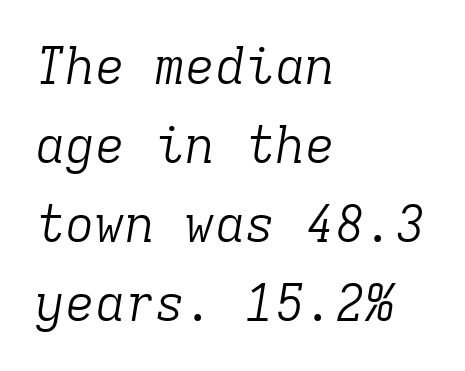
Q: Is the text bold? A: No.
Q: Is the text italic (slanted)? A: Yes, it leans right by about 9 degrees.
Q: Is the typeface a serif or a sans-serif typeface? A: Serif.
Q: Is the text underlined? A: No.
Q: How is the paragraph aligned? A: Left-aligned.
Q: Is the spacing between letters normal or unusually wide? A: Normal.
Q: Is the spacing between lines tight, normal or loose? A: Normal.
Q: Width (condensed, normal, or wide)? A: Normal.
Q: Stroke contrast? A: Low.
Q: x-height? A: Medium.
Q: Monospaced? A: Yes.
